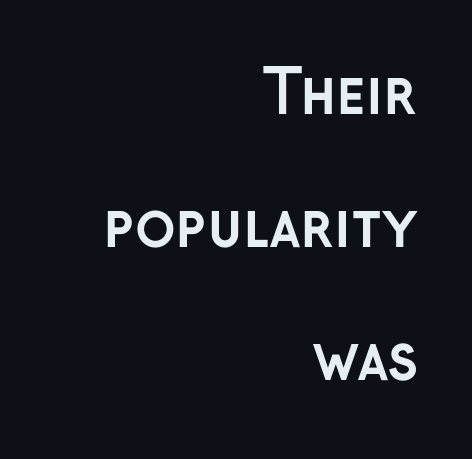
{"serif": "no", "italic": "no", "bold": "yes", "weight": "semibold", "width": "normal", "stroke_contrast": "low", "x_height": "medium", "monospaced": "no", "underline": "no", "align": "right", "line_spacing": "loose", "line_spacing_ratio": 2.22, "letter_spacing": "normal", "letter_spacing_em": 0.0, "glyph_px": 60}
